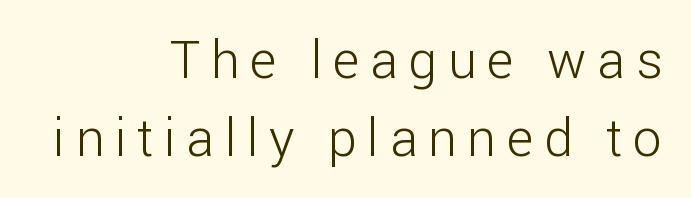
{"serif": "no", "italic": "no", "bold": "no", "weight": "light", "width": "normal", "stroke_contrast": "low", "x_height": "medium", "monospaced": "no", "underline": "no", "align": "right", "line_spacing": "normal", "line_spacing_ratio": 1.5, "letter_spacing": "wide", "letter_spacing_em": 0.2, "glyph_px": 52}
